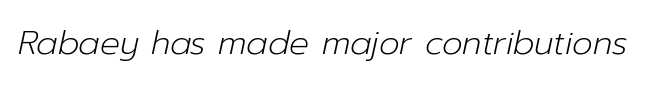
These lines are rendered in a variable-pitch font. The font's italic variant was chosen for this text. Stroke thickness stays within the range of a standard reading face or lighter. There is no visible air inserted between adjacent glyphs. Plain, unruled lines of type.
